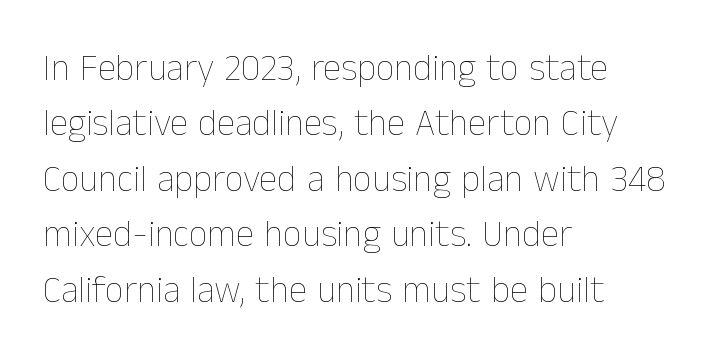
Q: Is the text bold? A: No.
Q: Is the text italic (slanted)? A: No, it is upright.
Q: Is the text underlined? A: No.
Q: How is the paragraph aligned? A: Left-aligned.
Q: Is the spacing between letters normal or unusually wide? A: Normal.
Q: Is the spacing between lines tight, normal or loose? A: Normal.
Q: Width (condensed, normal, or wide)? A: Normal.
Q: Stroke contrast? A: Low.
Q: x-height? A: Medium.
Q: Monospaced? A: No.
